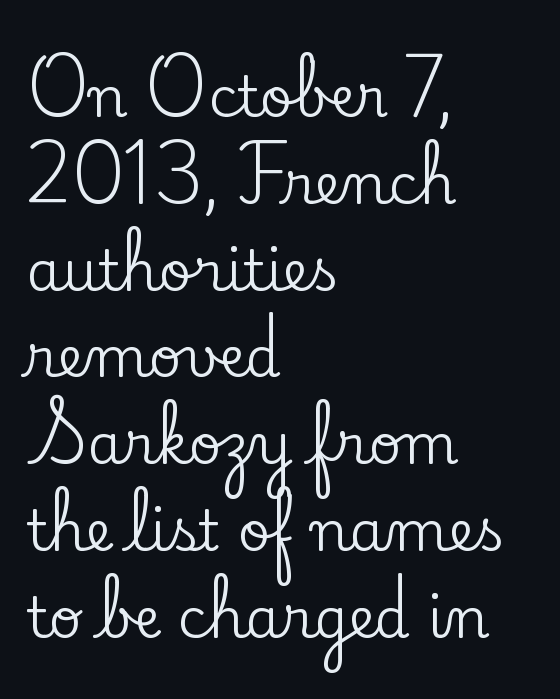
Q: Is the text italic (slanted)? A: No, it is upright.
Q: Is the typeface a serif or a sans-serif typeface? A: Serif.
Q: Is the text underlined? A: No.
Q: How is the paragraph aligned? A: Left-aligned.
Q: Is the spacing between letters normal or unusually wide? A: Normal.
Q: Is the spacing between lines tight, normal or loose? A: Normal.
Q: Width (condensed, normal, or wide)? A: Normal.
Q: Stroke contrast? A: Low.
Q: x-height? A: Small.
Q: Monospaced? A: No.
